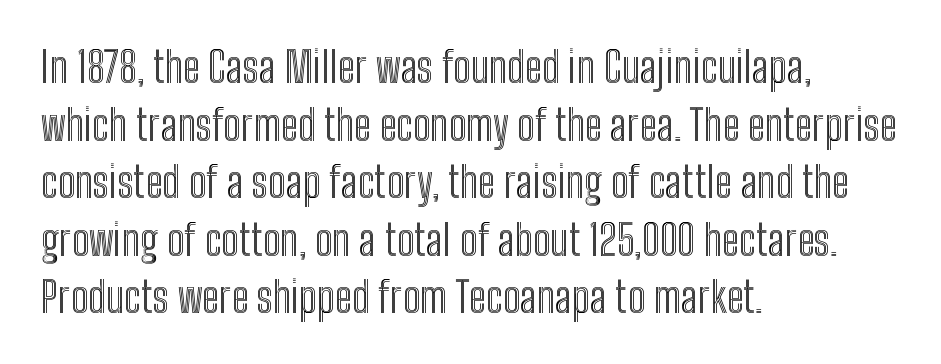
Plain, unruled lines of type. Vertical strokes here are truly vertical. The letters advance in unequal steps, a hallmark of proportional type. The rendering uses a moderate line-height, typical for paragraphs. The ragged edge is on the right, which tells us the setting is flush left.
